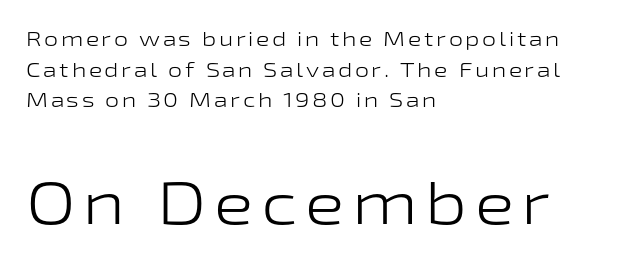
{"serif": "no", "italic": "no", "bold": "no", "weight": "light", "width": "wide", "stroke_contrast": "low", "x_height": "medium", "monospaced": "no", "underline": "no", "align": "left", "line_spacing": "normal", "line_spacing_ratio": 1.53, "larger_block": "second", "size_ratio": 2.95, "glyph_px": 59}
